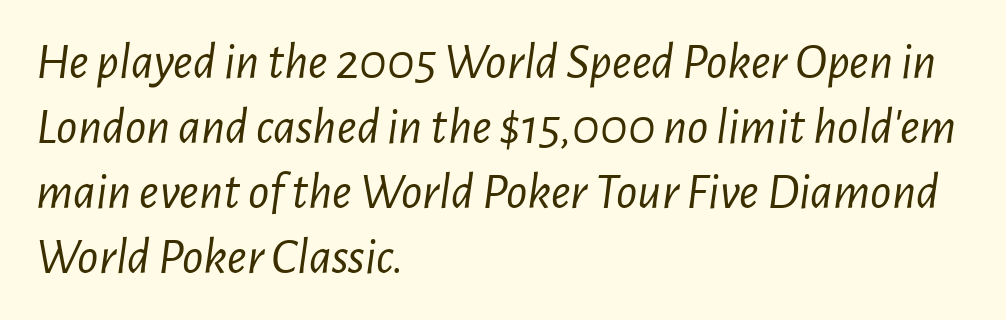
{"italic": "yes", "lean": "right", "slant_degrees": 7, "bold": "no", "weight": "light", "width": "condensed", "stroke_contrast": "low", "x_height": "medium", "monospaced": "no", "underline": "no", "align": "left", "line_spacing": "normal", "line_spacing_ratio": 1.25, "letter_spacing": "normal", "letter_spacing_em": 0.0, "glyph_px": 52}
